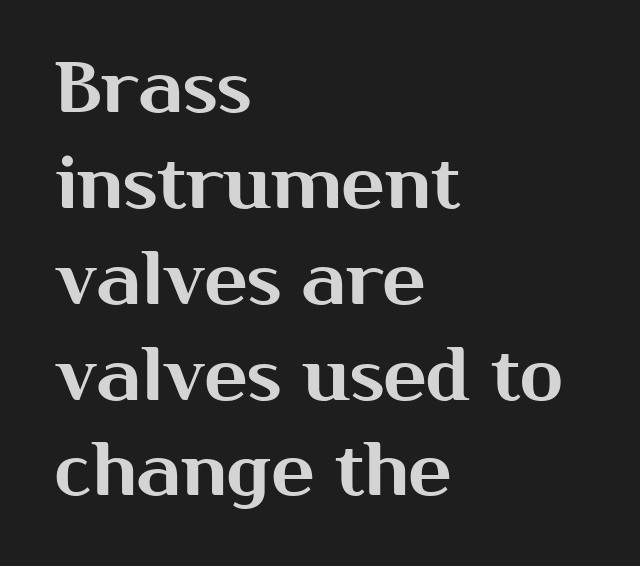
Q: Is the text italic (slanted)? A: No, it is upright.
Q: Is the typeface a serif or a sans-serif typeface? A: Sans-serif.
Q: Is the text underlined? A: No.
Q: How is the paragraph aligned? A: Left-aligned.
Q: Is the spacing between letters normal or unusually wide? A: Normal.
Q: Is the spacing between lines tight, normal or loose? A: Normal.
Q: Width (condensed, normal, or wide)? A: Normal.
Q: Stroke contrast? A: Medium.
Q: x-height? A: Medium.
Q: Monospaced? A: No.
